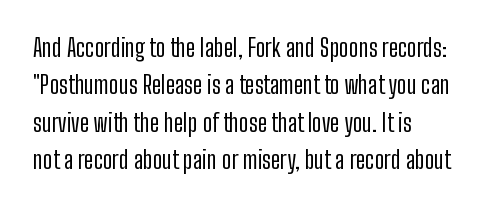
{"italic": "no", "bold": "no", "underline": "no", "align": "left", "line_spacing": "normal", "line_spacing_ratio": 1.56, "letter_spacing": "normal", "letter_spacing_em": 0.0, "glyph_px": 24}
